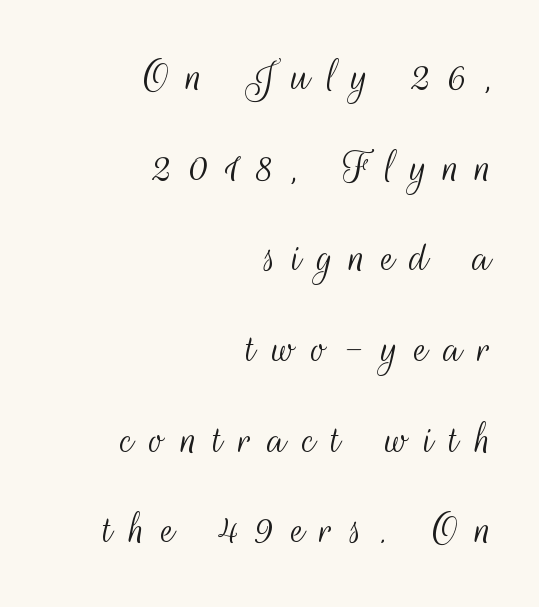
The image shows 49 px light, condensed sans-serif type; set right-aligned, line spacing 1.85x, unusually wide letter spacing (+0.33 em), not underlined; medium stroke contrast and a small x-height.
